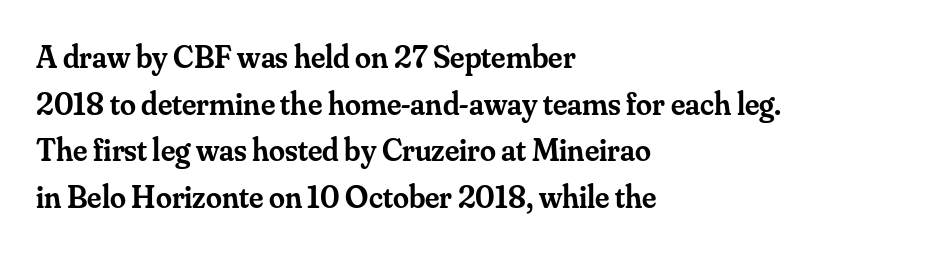
{"serif": "yes", "italic": "no", "bold": "semi", "weight": "semibold", "width": "normal", "stroke_contrast": "medium", "x_height": "small", "monospaced": "no", "underline": "no", "align": "left", "line_spacing": "normal", "line_spacing_ratio": 1.46, "letter_spacing": "normal", "letter_spacing_em": 0.0, "glyph_px": 32}
